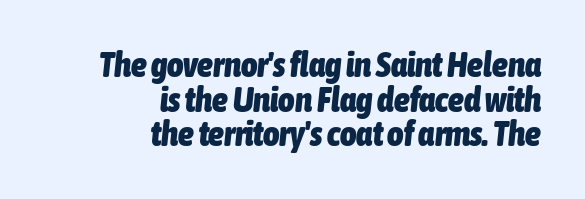
Q: Is the text bold? A: Yes.
Q: Is the text italic (slanted)? A: Yes, it leans right by about 6 degrees.
Q: Is the text underlined? A: No.
Q: How is the paragraph aligned? A: Right-aligned.
Q: Is the spacing between letters normal or unusually wide? A: Normal.
Q: Is the spacing between lines tight, normal or loose? A: Tight.
Q: Width (condensed, normal, or wide)? A: Condensed.
Q: Stroke contrast? A: Low.
Q: x-height? A: Medium.
Q: Monospaced? A: No.
